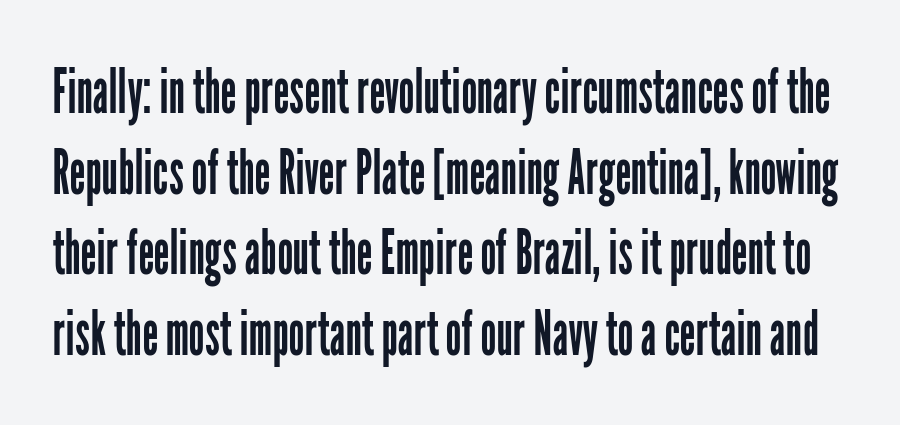
No heavy texture on the line: the type isn't bold. Varying glyph widths throughout — classic text-font behaviour. Beneath every word, the page is bare. The type is set solid horizontally, with unmodified tracking. Successive baselines arrive at the customary interval.
